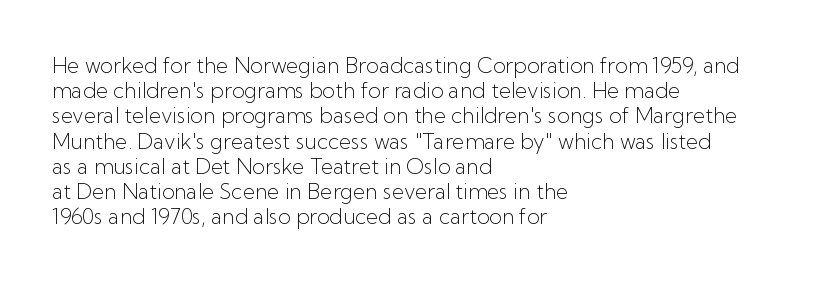
Q: Is the text bold? A: No.
Q: Is the text italic (slanted)? A: No, it is upright.
Q: Is the text underlined? A: No.
Q: How is the paragraph aligned? A: Left-aligned.
Q: Is the spacing between letters normal or unusually wide? A: Normal.
